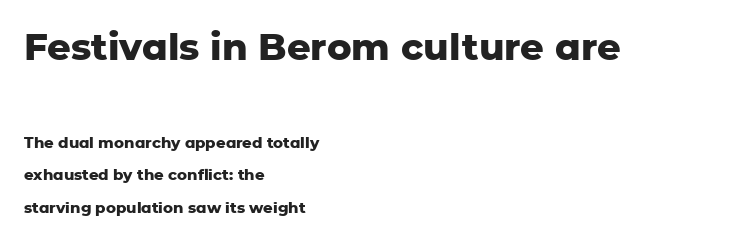
Q: Is the text bold? A: Yes.
Q: Is the text italic (slanted)? A: No, it is upright.
Q: Is the typeface a serif or a sans-serif typeface? A: Sans-serif.
Q: Is the text underlined? A: No.
Q: How is the paragraph aligned? A: Left-aligned.
Q: Is the spacing between letters normal or unusually wide? A: Normal.
Q: Is the spacing between lines tight, normal or loose? A: Loose.
Q: Which block of text is set in a larger size, the first (top) or the second (bottom)? A: The first (top) one.
Q: Width (condensed, normal, or wide)? A: Normal.
Q: Stroke contrast? A: Low.
Q: x-height? A: Medium.
Q: Monospaced? A: No.
